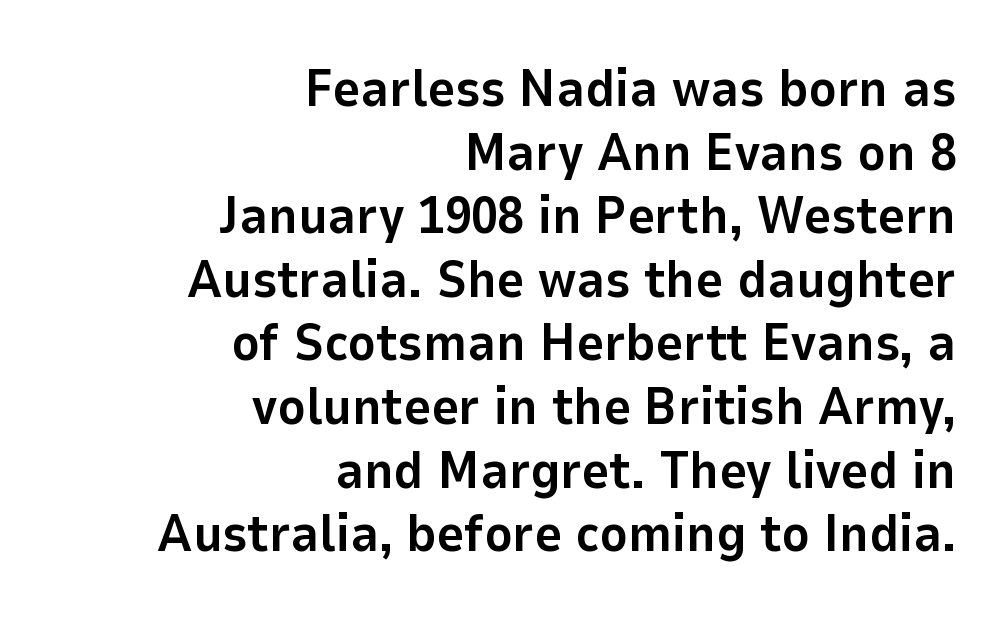
Q: Is the text bold? A: Yes.
Q: Is the text italic (slanted)? A: No, it is upright.
Q: Is the typeface a serif or a sans-serif typeface? A: Sans-serif.
Q: Is the text underlined? A: No.
Q: How is the paragraph aligned? A: Right-aligned.
Q: Is the spacing between letters normal or unusually wide? A: Normal.
Q: Width (condensed, normal, or wide)? A: Normal.
Q: Stroke contrast? A: Low.
Q: x-height? A: Medium.
Q: Monospaced? A: No.
